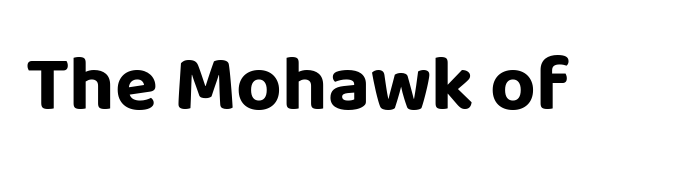
In terms of posture, this sample is upright. The letters carry no serifs — their stems end cleanly without finishing strokes. A full-strength bold gives these letters their thick strokes. Is this a fixed-width face? No — the glyphs have proportional, varying widths. These lines keep a tight, regular rhythm from letter to letter.
